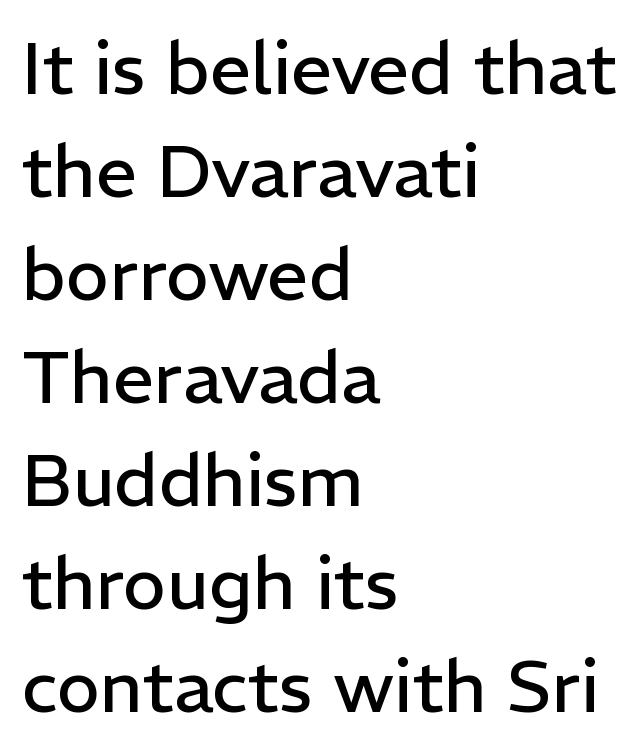
{"serif": "no", "italic": "no", "bold": "no", "weight": "regular", "width": "normal", "stroke_contrast": "low", "x_height": "medium", "monospaced": "no", "underline": "no", "align": "left", "line_spacing": "normal", "line_spacing_ratio": 1.41, "letter_spacing": "normal", "letter_spacing_em": 0.0, "glyph_px": 73}
